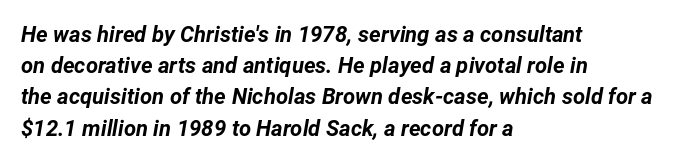
{"italic": "yes", "lean": "right", "slant_degrees": 12, "bold": "yes", "underline": "no", "align": "left", "line_spacing": "normal", "line_spacing_ratio": 1.42, "letter_spacing": "normal", "letter_spacing_em": 0.0, "glyph_px": 22}
